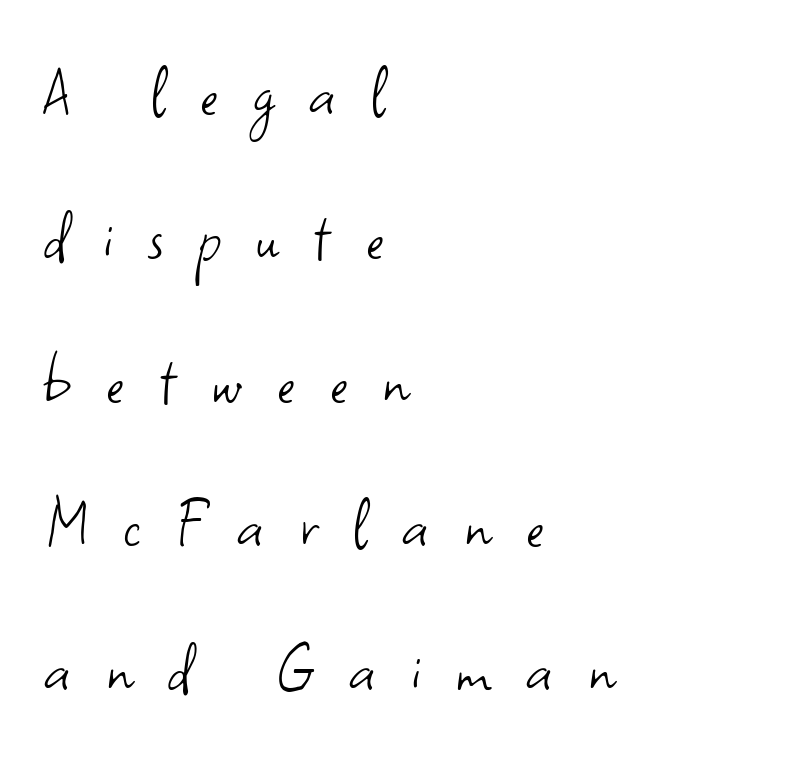
The image shows 75 px light sans-serif type; set left-aligned, loose line spacing (1.92x), unusually wide letter spacing (+0.47 em), not underlined; low stroke contrast and a small x-height.
